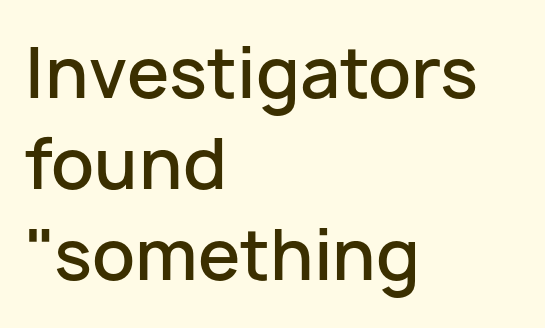
The image shows 68 px semibold sans-serif type, upright; set left-aligned, normal line spacing (1.34x), normal letter spacing, not underlined; low stroke contrast and a medium x-height.
